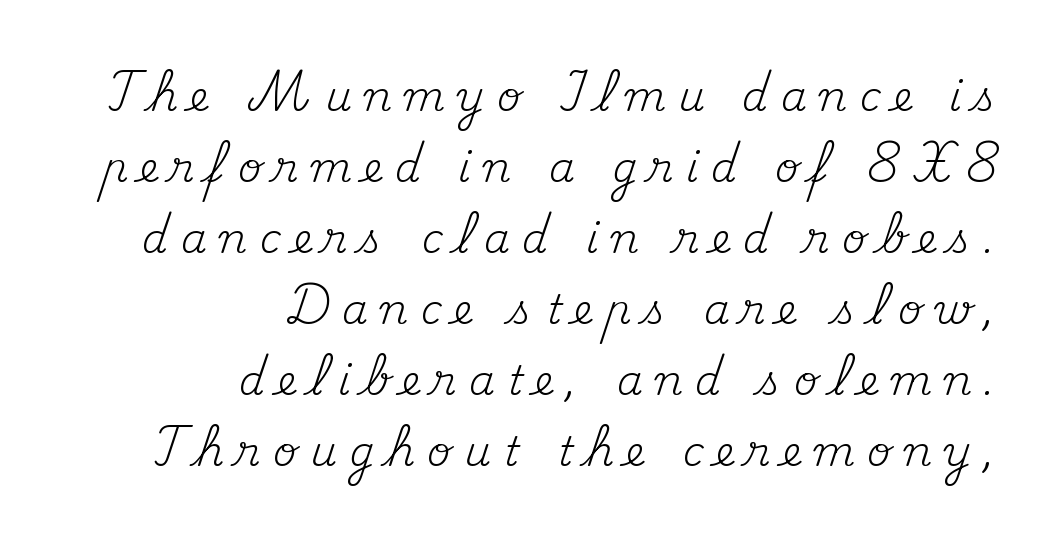
{"serif": "yes", "bold": "no", "weight": "regular", "width": "normal", "stroke_contrast": "medium", "x_height": "small", "monospaced": "no", "underline": "no", "align": "right", "line_spacing_ratio": 1.73, "letter_spacing": "wide", "letter_spacing_em": 0.31, "glyph_px": 41}
